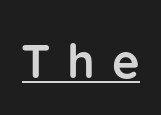
Between one letter and the next there's a generous, obvious gap. To sum up the face: it is a sans, with no serifs. As a designer I'd log this as weight 700, bold. Vertical strokes here are truly vertical. Each letter keeps its own natural width here, so spacing adapts to shape.
